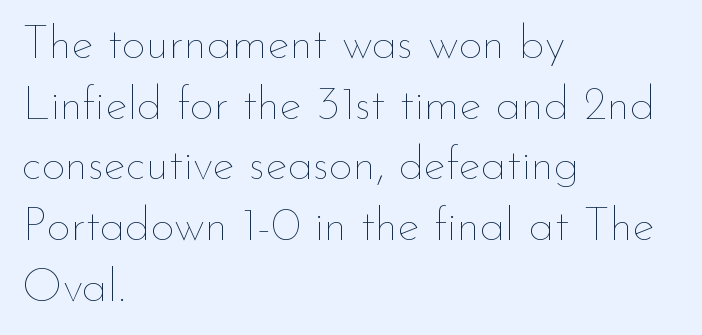
No extra tracking has been applied to these lines. The letters advance in unequal steps, a hallmark of proportional type. Has an underline been added? It has not. Weight: regular or lighter.
